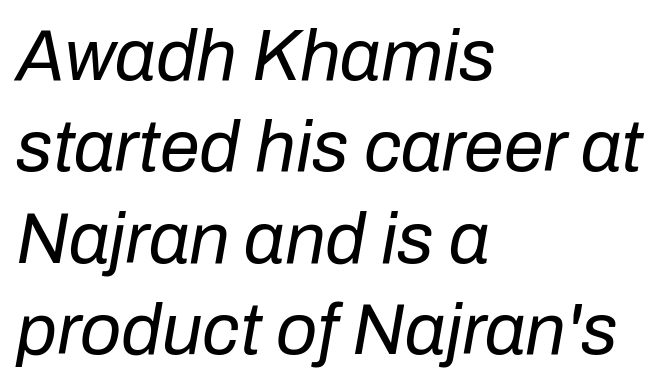
The type is set solid horizontally, with unmodified tracking. The whole block is typeset with a tilt. Nobody drew a line under any word here. Compared with typical paragraphs, the rows here are spaced about the same. The passage shown is typed in a proportional face where columns would drift. The letters look calm and open, with moderate or lighter stems.
